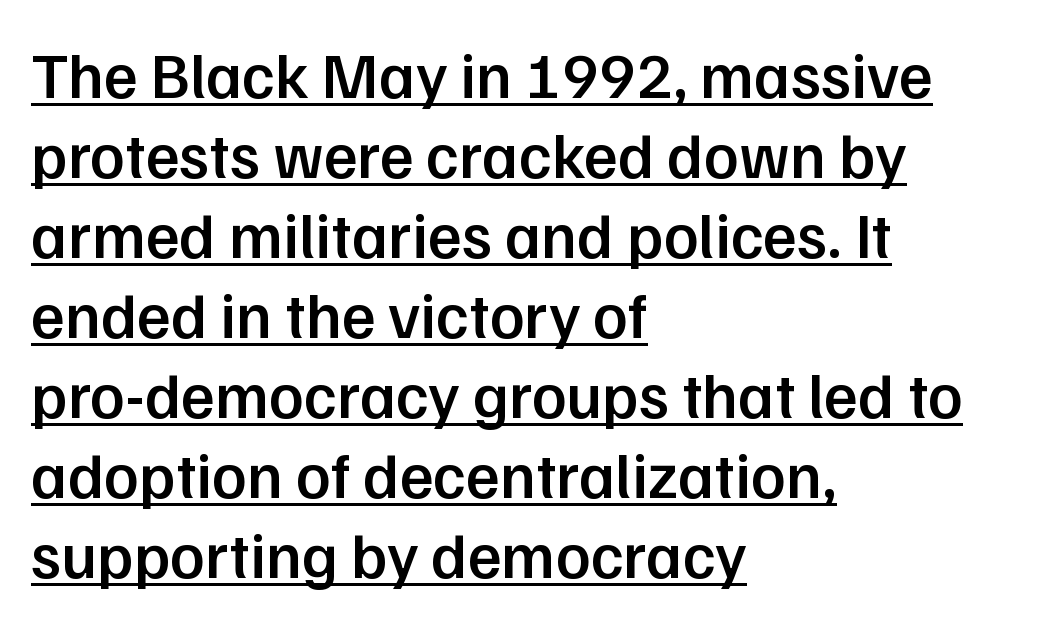
Compared with an ordinary text face, these strokes are moderately heavier — a semibold. Decoration check: the copy is underlined. You could call the tracking neutral — neither tight nor loose. Italic? Not at all — the glyphs are vertical. This sample has the flowing, uneven cadence of proportional lettering.
